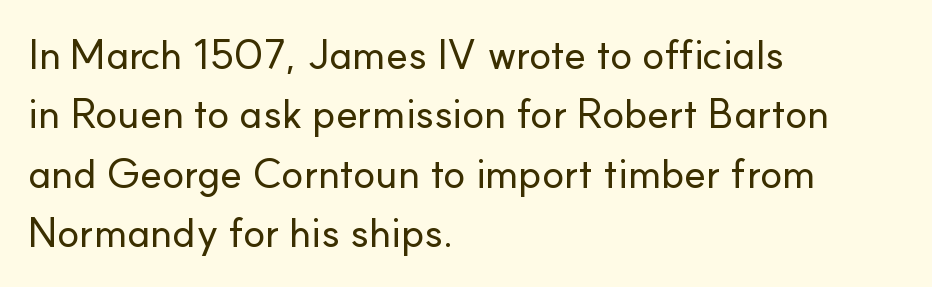
Successive baselines arrive at the customary interval. The glyphs in this specimen are sans serif. Do the letters lean? They stand straight. Line starts are locked; line ends wander. Look at the tracking — it's just the regular setting, nothing added.
